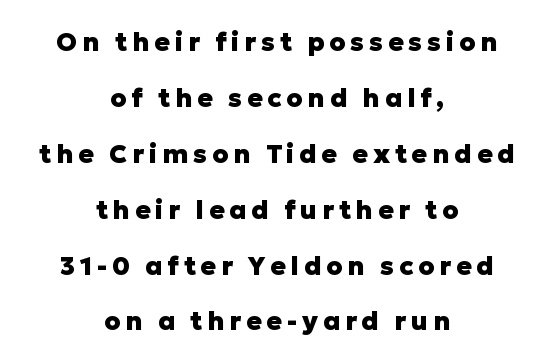
Q: Is the text bold? A: Yes.
Q: Is the text italic (slanted)? A: No, it is upright.
Q: Is the text underlined? A: No.
Q: How is the paragraph aligned? A: Centered.
Q: Is the spacing between lines tight, normal or loose? A: Loose.
